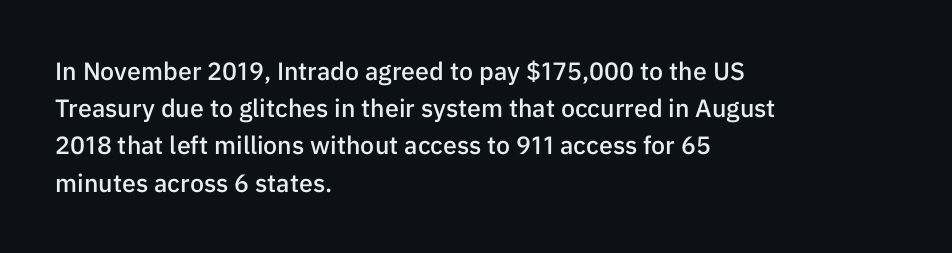
Q: Is the text bold? A: Semi-bold.
Q: Is the text italic (slanted)? A: No, it is upright.
Q: Is the text underlined? A: No.
Q: How is the paragraph aligned? A: Left-aligned.
Q: Is the spacing between letters normal or unusually wide? A: Normal.
Q: Is the spacing between lines tight, normal or loose? A: Normal.
